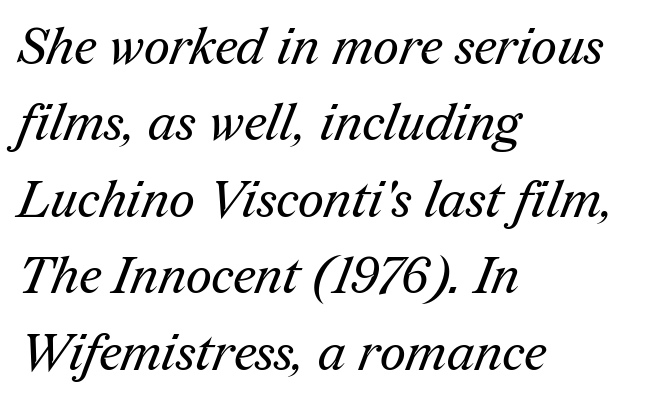
{"serif": "yes", "bold": "no", "weight": "regular", "width": "normal", "stroke_contrast": "medium", "x_height": "medium", "monospaced": "no", "underline": "no", "align": "left", "line_spacing": "normal", "line_spacing_ratio": 1.5, "letter_spacing": "normal", "letter_spacing_em": 0.0, "glyph_px": 51}
